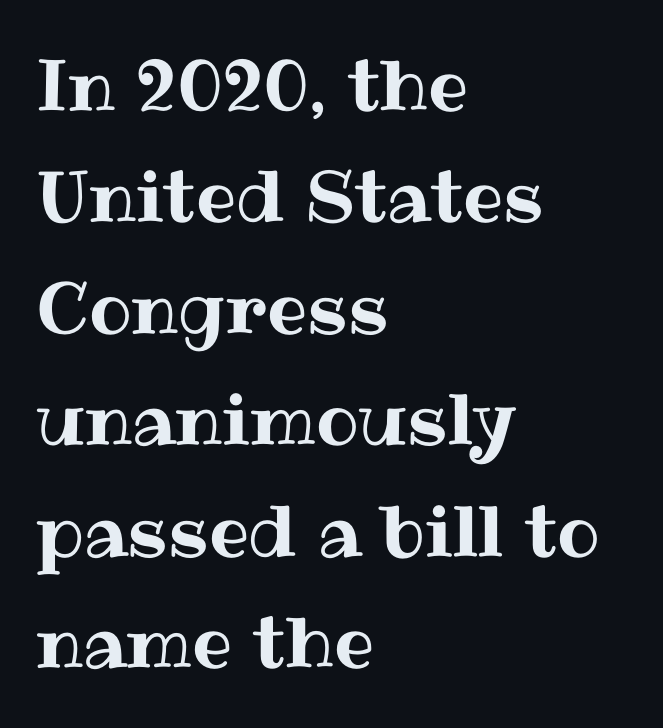
The passage shown stacks its lines at a standard gap. Does extra space separate the letters? No, they use regular spacing. Ordinary non-slanted type is in use. The words here are not underlined. Character widths vary here, with narrow letters taking less room than wide ones.
